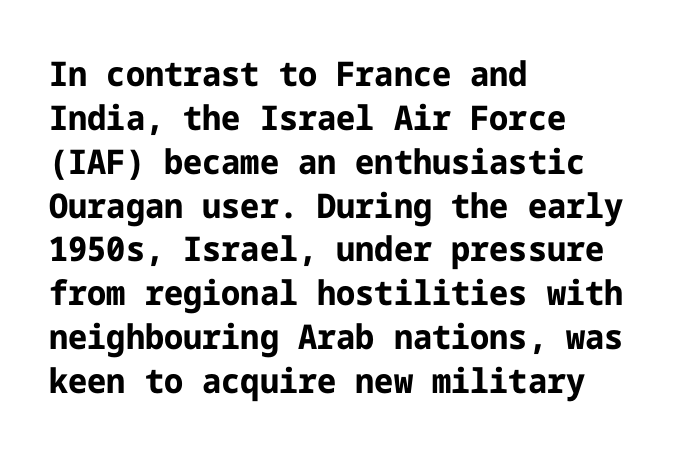
Q: Is the text bold? A: Yes.
Q: Is the text italic (slanted)? A: No, it is upright.
Q: Is the typeface a serif or a sans-serif typeface? A: Sans-serif.
Q: Is the text underlined? A: No.
Q: How is the paragraph aligned? A: Left-aligned.
Q: Is the spacing between letters normal or unusually wide? A: Normal.
Q: Is the spacing between lines tight, normal or loose? A: Normal.
Q: Width (condensed, normal, or wide)? A: Normal.
Q: Stroke contrast? A: Low.
Q: x-height? A: Medium.
